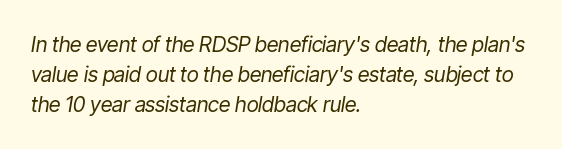
Line beginnings align vertically; line endings do not. The strokes carry an ordinary text weight at most. Observe the ordinary spacing: letters are neighbours, not strangers. In terms of leading, this rendering sits right in the middle. Clear beneath every line of the passage.
